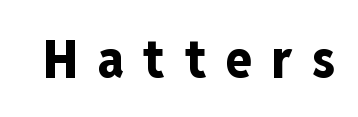
Ascenders rise straight up at ninety degrees. Strong, thick strokes mark this as bold type. Clear beneath every line of the passage. Nope, no serifs anywhere on these letters.
